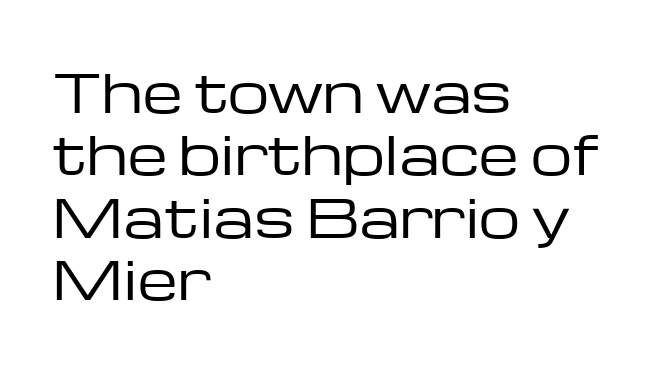
A quiet, ordinary-to-light weight characterises the typeface. Regarding serifs, this sample does without them. If you drew a line through each stem, it would be perfectly vertical. The line texture is even and compact thanks to regular tracking. The passage is arranged the way most books set body copy — flush left. Rule under the text: the space is simply empty.
